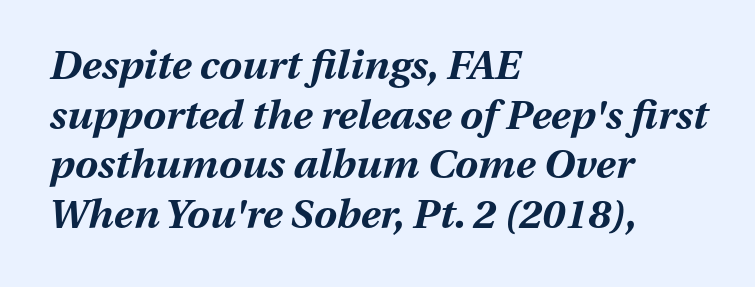
A bare baseline throughout the passage. Each letter keeps its own natural width here, so spacing adapts to shape. Heavy, bold letterforms. Italic: yes, the glyphs are oblique. What stands out about the letter spacing? Nothing — it is the standard amount.
